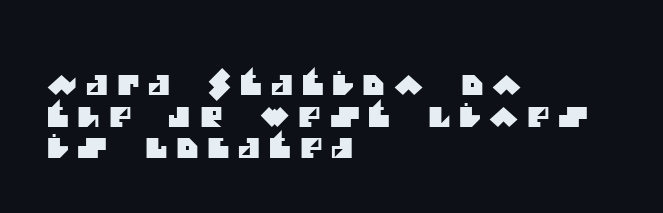
The image shows 27 px text type; set left-aligned, line spacing 1.17x, unusually wide letter spacing (+0.33 em), not underlined.
